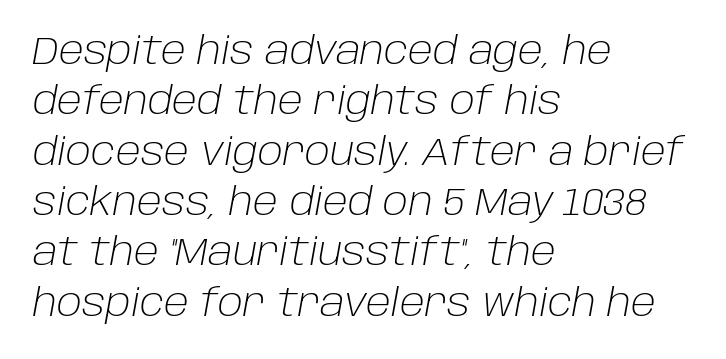
The image shows 39 px light type, italic (leaning right); set left-aligned, normal line spacing (1.29x), normal letter spacing, not underlined; low stroke contrast and a large x-height.
